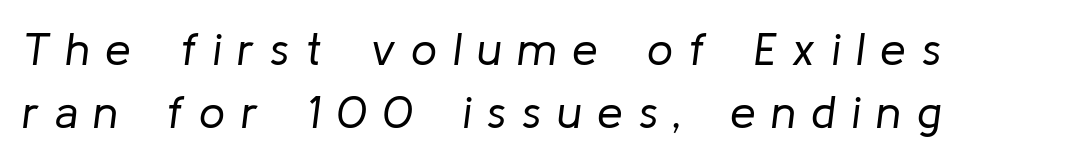
A typesetter would call this leading conventional body-copy spacing. Characters follow at a spacing far wider than the type designer built in. The foot of each line stays bare and open. Italic: yes, the glyphs are oblique. No extra ink here — the face is not bold.
